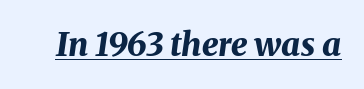
Does the lettering tilt? It does — this is italic. The face used here is proportionally spaced, like ordinary book or web type. The horizontal fit of the characters is conventional and even. Somebody hit Ctrl+U on this one — the words are underlined.
